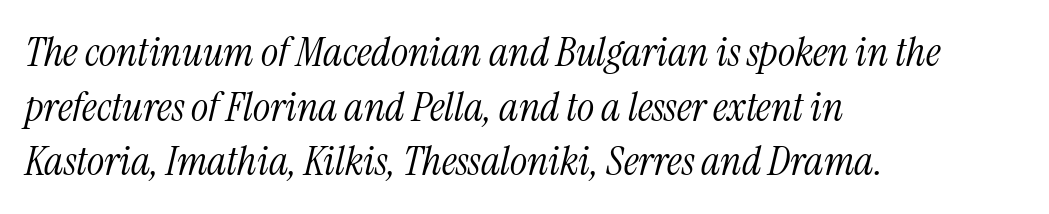
Typeset ragged right — the left edge is the straight one. Baseline-to-baseline distance is the conventional proportion of letter height. No extra tracking has been applied to these lines. What kind of face is this? One with serifs.
